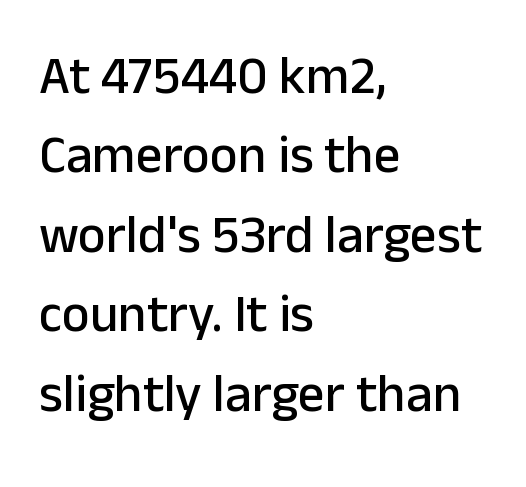
The image shows 53 px sans-serif type, upright; set left-aligned, normal line spacing (1.5x), normal letter spacing, not underlined; low stroke contrast and a medium x-height.
